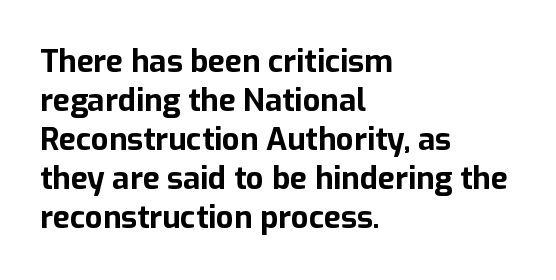
Q: Is the text bold? A: Yes.
Q: Is the text italic (slanted)? A: No, it is upright.
Q: Is the typeface a serif or a sans-serif typeface? A: Sans-serif.
Q: Is the text underlined? A: No.
Q: How is the paragraph aligned? A: Left-aligned.
Q: Is the spacing between letters normal or unusually wide? A: Normal.
Q: Is the spacing between lines tight, normal or loose? A: Normal.
Q: Width (condensed, normal, or wide)? A: Normal.
Q: Stroke contrast? A: Low.
Q: x-height? A: Medium.
Q: Monospaced? A: No.
